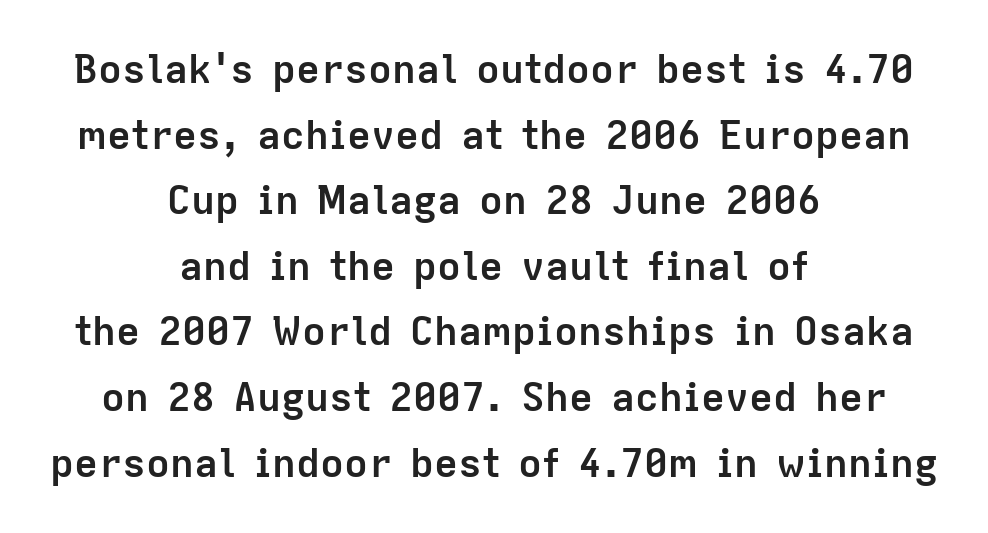
Q: Is the text bold? A: Yes.
Q: Is the text italic (slanted)? A: No, it is upright.
Q: Is the typeface a serif or a sans-serif typeface? A: Sans-serif.
Q: Is the text underlined? A: No.
Q: How is the paragraph aligned? A: Centered.
Q: Is the spacing between letters normal or unusually wide? A: Normal.
Q: Is the spacing between lines tight, normal or loose? A: Normal.
Q: Width (condensed, normal, or wide)? A: Normal.
Q: Stroke contrast? A: Low.
Q: x-height? A: Medium.
Q: Monospaced? A: No.
